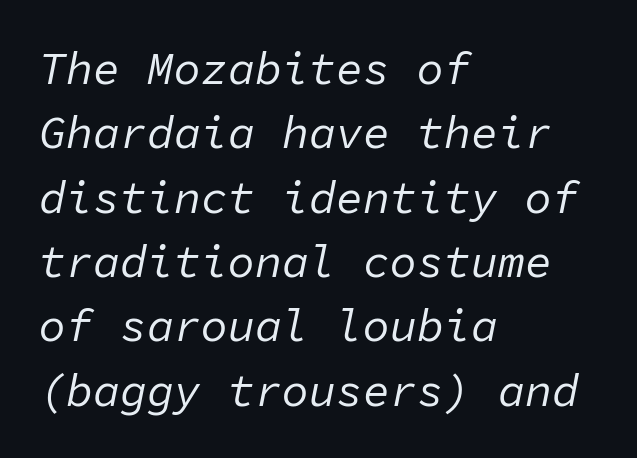
What stands out about the letter spacing? Nothing — it is the standard amount. Think of a typewriter: that constant character pitch is what you see here. Vertically, the passage feels balanced, rows spaced as you'd expect. Quick note: italic.
